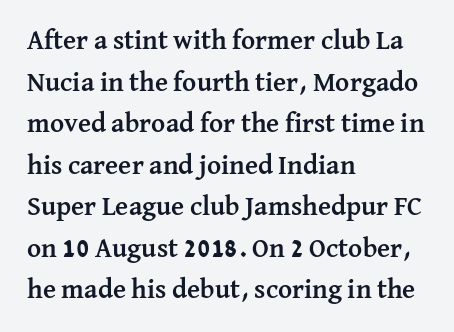
This sample keeps an unexceptional amount of space between lines. Which margin do the lines hug? The left one — the right edge is uneven. The specimen omits any rule beneath the text block's lines. Students, note that the glyphs here touch the page at normal intervals. This is heavy type, rendered in bold.
